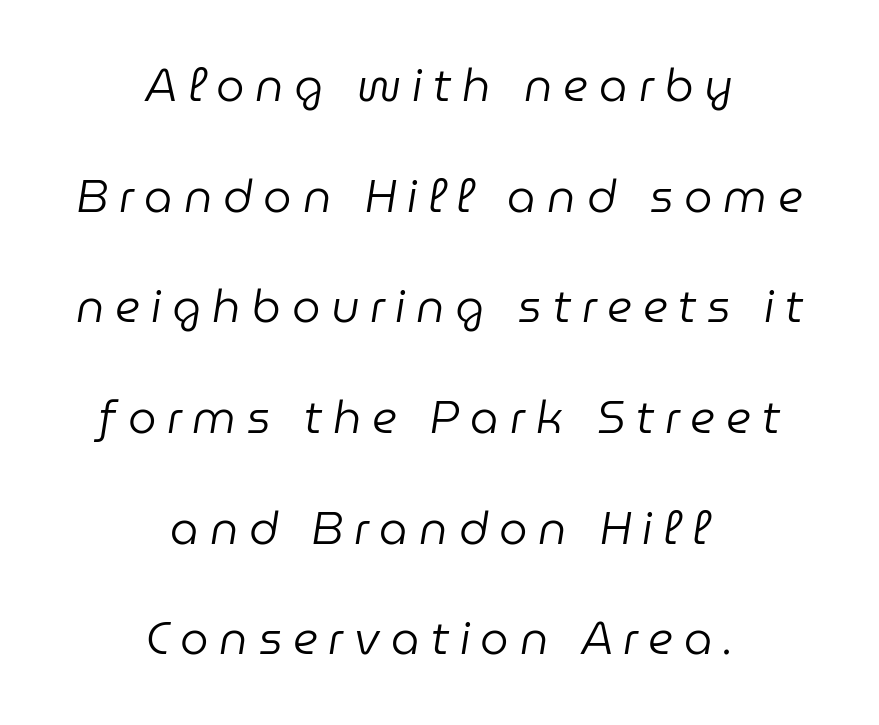
Q: Is the text bold? A: No.
Q: Is the text italic (slanted)? A: Yes, it leans right by about 9 degrees.
Q: Is the text underlined? A: No.
Q: How is the paragraph aligned? A: Centered.
Q: Is the spacing between letters normal or unusually wide? A: Unusually wide.
Q: Is the spacing between lines tight, normal or loose? A: Loose.
Q: Width (condensed, normal, or wide)? A: Normal.
Q: Stroke contrast? A: Low.
Q: x-height? A: Medium.
Q: Monospaced? A: No.
